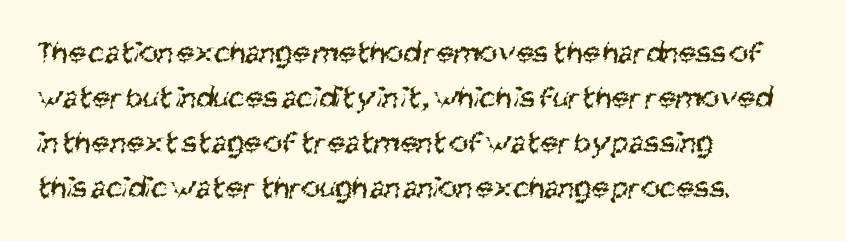
{"serif": "no", "bold": "no", "weight": "regular", "width": "condensed", "stroke_contrast": "medium", "x_height": "large", "monospaced": "no", "underline": "no", "align": "left", "line_spacing": "normal", "line_spacing_ratio": 1.41, "letter_spacing": "normal", "letter_spacing_em": 0.0, "glyph_px": 32}
